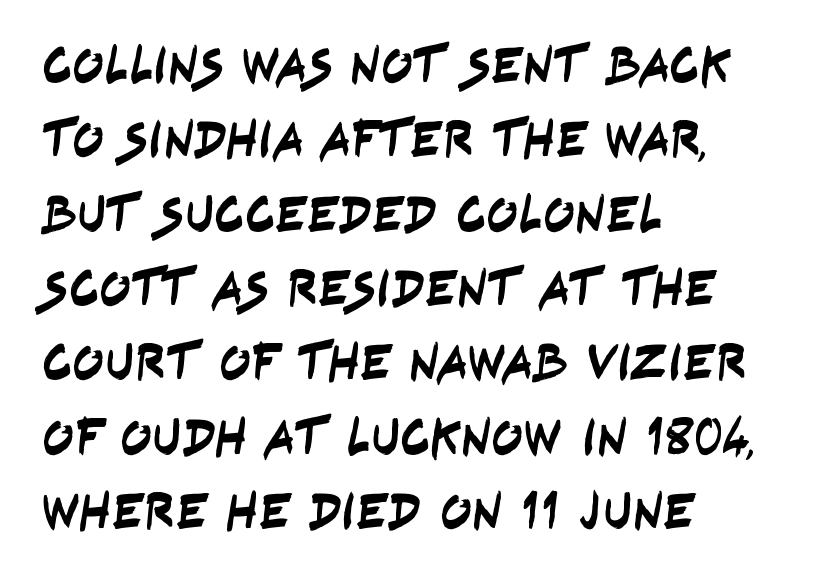
{"serif": "no", "width": "condensed", "stroke_contrast": "low", "x_height": "large", "monospaced": "no", "underline": "no", "align": "left", "line_spacing": "normal", "line_spacing_ratio": 1.43, "letter_spacing": "normal", "letter_spacing_em": 0.0, "glyph_px": 52}
